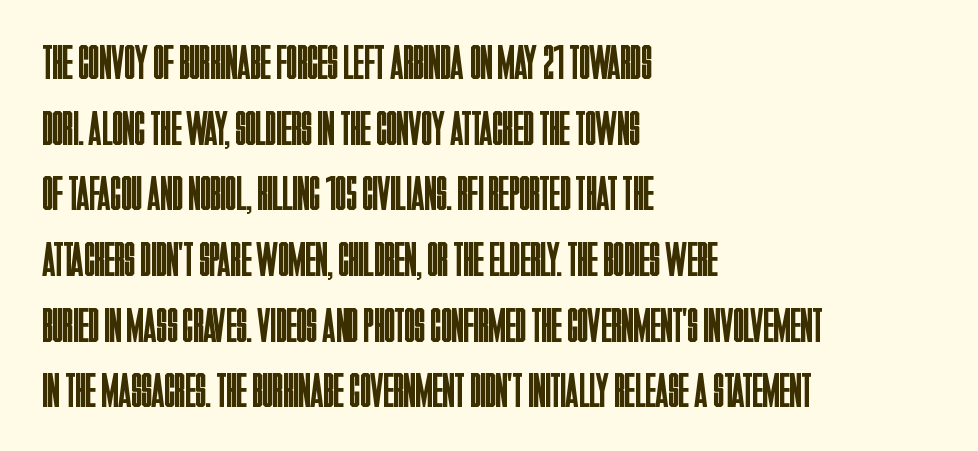
Varying glyph widths throughout — classic text-font behaviour. Every stem runs plumb, perpendicular to the baseline. Leftover space on each line is placed entirely after the last word. Leading matches the norm, producing a regular column. No extra tracking has been applied to these lines.
